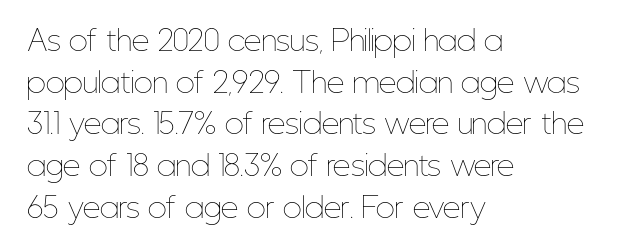
{"italic": "no", "bold": "no", "weight": "thin", "width": "condensed", "stroke_contrast": "low", "x_height": "medium", "monospaced": "no", "underline": "no", "align": "left", "line_spacing": "normal", "line_spacing_ratio": 1.49, "letter_spacing": "normal", "letter_spacing_em": 0.0, "glyph_px": 28}
